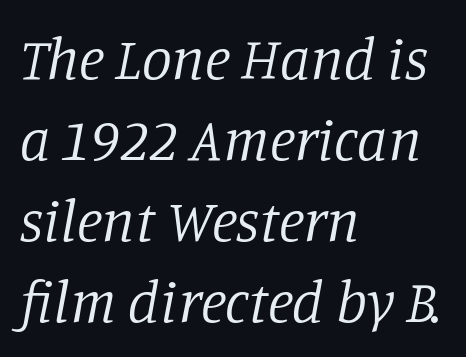
Anything drawn beneath the words? Only blank space. Leading matches the norm, producing a regular column. The lines in this sample share a left origin and differ only in where they stop. Characters follow at the spacing the type designer built in. Rendered with sloped, italic letterforms.
